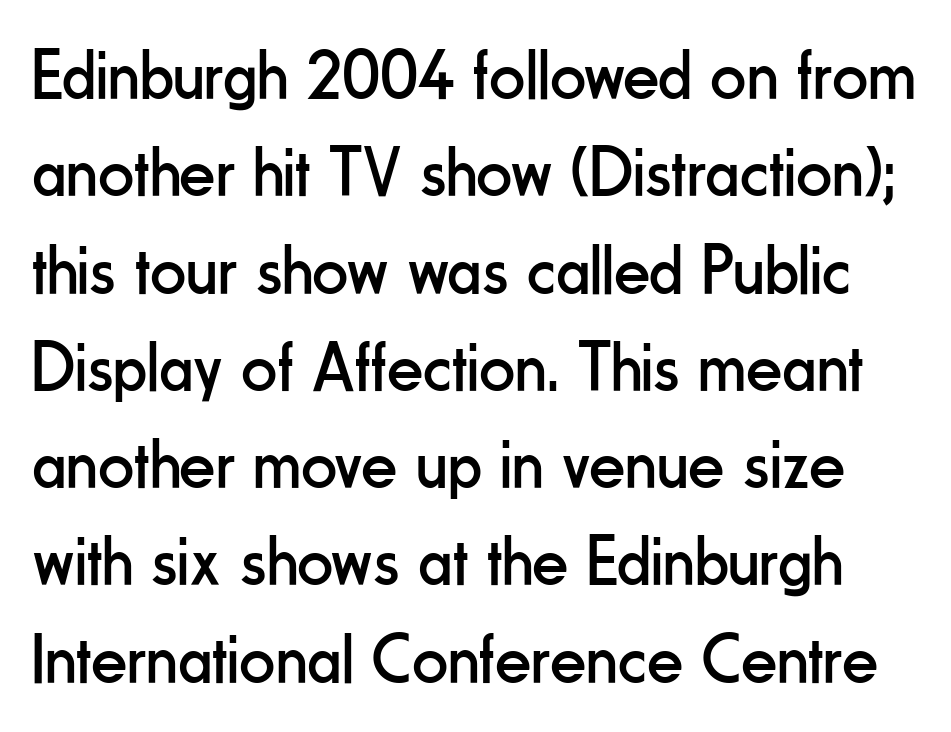
The strokes are not fattened; the text isn't bold. Is there much room between lines? A standard amount, neither cramped nor airy. Spacing verdict: proportional, widths tailored to each character. Just letters on the line, the space beneath them empty. The lettering stays uniformly vertical, giving the passage a roman look.
